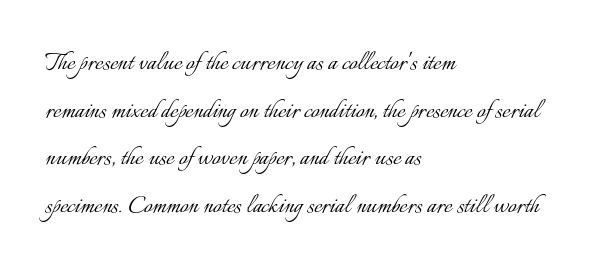
The image shows 30 px light type; set left-aligned, normal line spacing (1.59x), normal letter spacing, not underlined; low stroke contrast and a small x-height.
